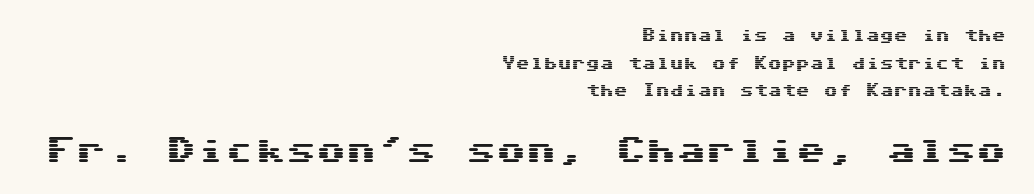
Q: Is the text italic (slanted)? A: No, it is upright.
Q: Is the typeface a serif or a sans-serif typeface? A: Sans-serif.
Q: Is the text underlined? A: No.
Q: How is the paragraph aligned? A: Right-aligned.
Q: Is the spacing between letters normal or unusually wide? A: Normal.
Q: Is the spacing between lines tight, normal or loose? A: Loose.
Q: Which block of text is set in a larger size, the first (top) or the second (bottom)? A: The second (bottom) one.
Q: Width (condensed, normal, or wide)? A: Wide.
Q: Stroke contrast? A: Medium.
Q: x-height? A: Medium.
